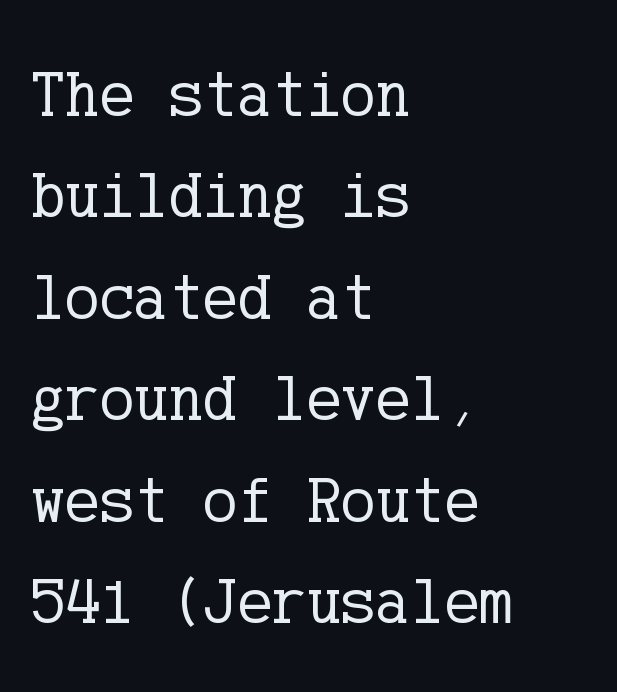
{"serif": "yes", "italic": "no", "bold": "no", "weight": "regular", "width": "normal", "stroke_contrast": "low", "x_height": "medium", "underline": "no", "align": "left", "line_spacing": "normal", "line_spacing_ratio": 1.56, "letter_spacing": "normal", "letter_spacing_em": 0.0, "glyph_px": 65}
